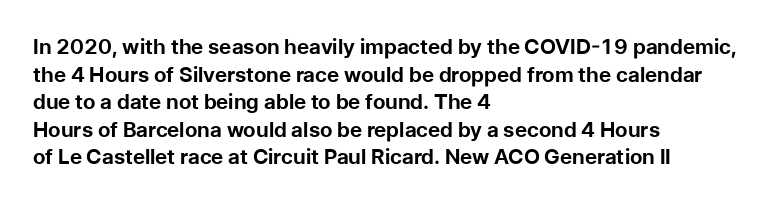
Q: Is the text bold? A: Yes.
Q: Is the text italic (slanted)? A: No, it is upright.
Q: Is the text underlined? A: No.
Q: How is the paragraph aligned? A: Left-aligned.
Q: Is the spacing between letters normal or unusually wide? A: Normal.
Q: Is the spacing between lines tight, normal or loose? A: Normal.
